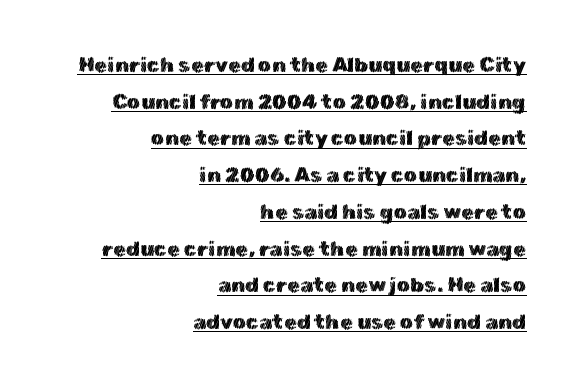
The image shows 21 px text type, upright; set right-aligned, line spacing 1.75x, normal letter spacing, underlined.
